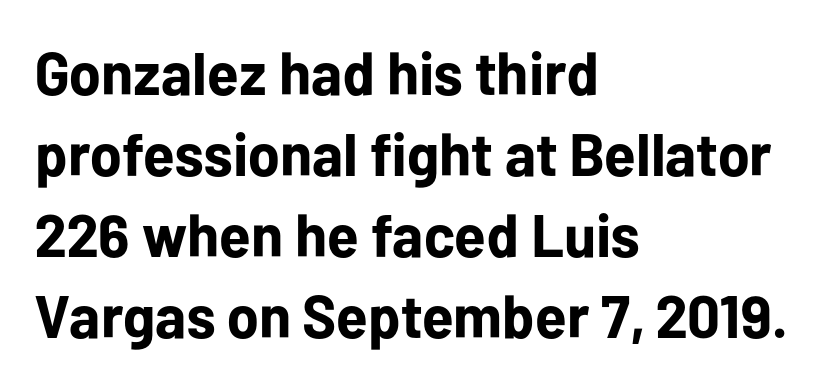
{"serif": "no", "italic": "no", "bold": "yes", "weight": "bold", "width": "normal", "stroke_contrast": "low", "x_height": "medium", "monospaced": "no", "underline": "no", "align": "left", "line_spacing": "normal", "line_spacing_ratio": 1.35, "letter_spacing": "normal", "letter_spacing_em": 0.0, "glyph_px": 60}
